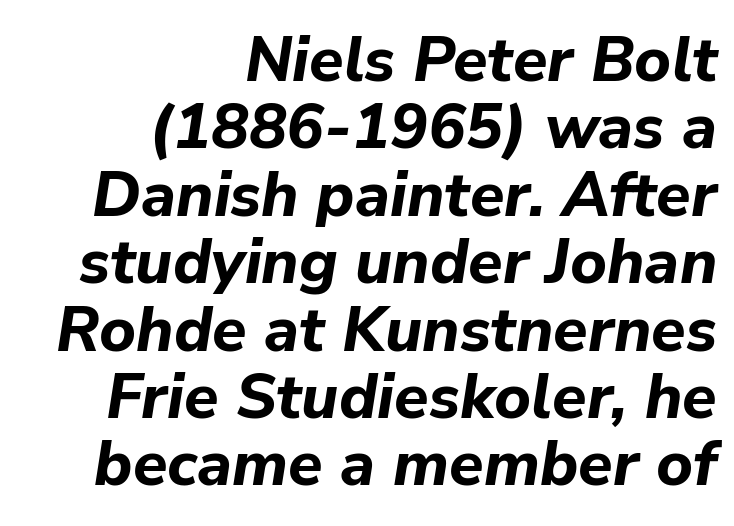
Q: Is the text bold? A: Yes.
Q: Is the text italic (slanted)? A: Yes, it leans right by about 9 degrees.
Q: Is the text underlined? A: No.
Q: How is the paragraph aligned? A: Right-aligned.
Q: Is the spacing between letters normal or unusually wide? A: Normal.
Q: Is the spacing between lines tight, normal or loose? A: Tight.
Q: Width (condensed, normal, or wide)? A: Normal.
Q: Stroke contrast? A: Low.
Q: x-height? A: Medium.
Q: Monospaced? A: No.
